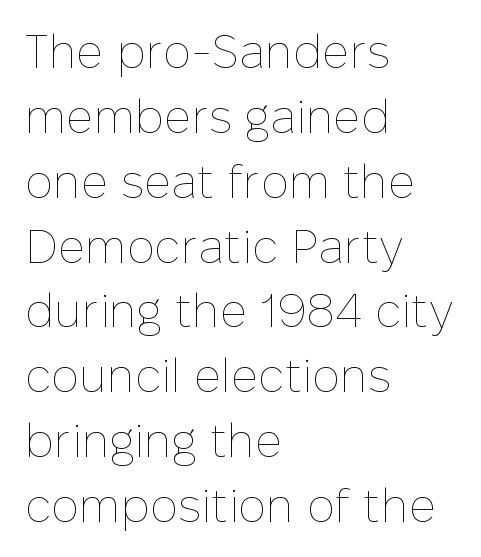
The image shows 47 px thin type, upright; set left-aligned, normal line spacing (1.38x), normal letter spacing, not underlined; low stroke contrast and a medium x-height.
